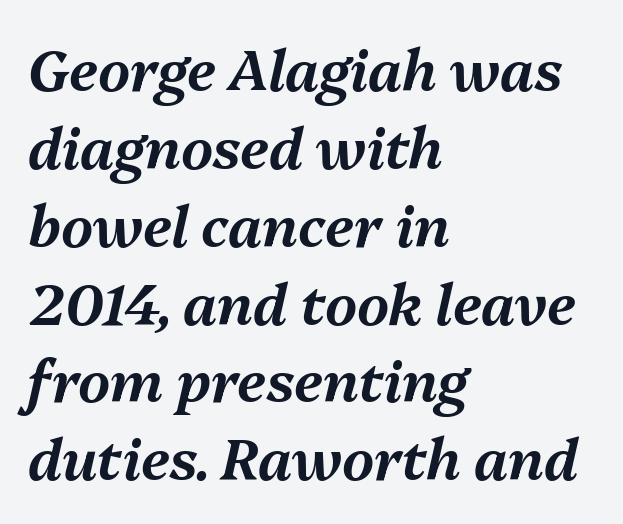
{"italic": "yes", "lean": "right", "slant_degrees": 13, "width": "normal", "stroke_contrast": "medium", "x_height": "medium", "monospaced": "no", "underline": "no", "align": "left", "line_spacing": "normal", "line_spacing_ratio": 1.39, "letter_spacing": "normal", "letter_spacing_em": 0.0, "glyph_px": 56}
